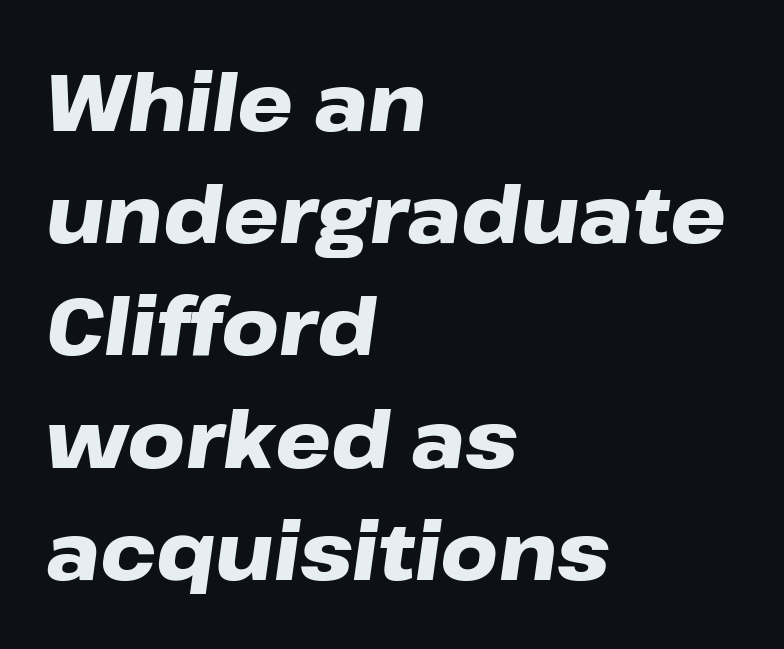
Decoration check: the copy has no underline. Tracking value appears to be zero — textbook default spacing. How would I describe the line gaps? Plain and ordinary. Visually the block forms a straight wall on the left and a jagged coastline on the right.
